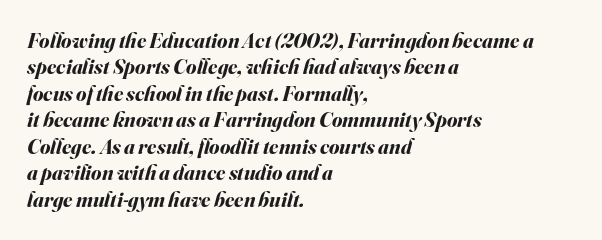
Q: Is the text bold? A: Yes.
Q: Is the text italic (slanted)? A: Yes, it leans right by about 16 degrees.
Q: Is the text underlined? A: No.
Q: How is the paragraph aligned? A: Left-aligned.
Q: Is the spacing between letters normal or unusually wide? A: Normal.
Q: Is the spacing between lines tight, normal or loose? A: Normal.
